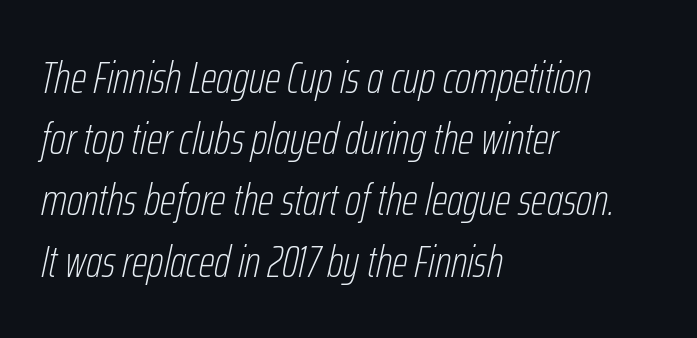
A normal amount of white space separates one row of letters from the next. The passage shown is not bold in any degree. Looks like regular typesetting: each glyph gets only the width it needs. Beneath every word, the page is bare.
